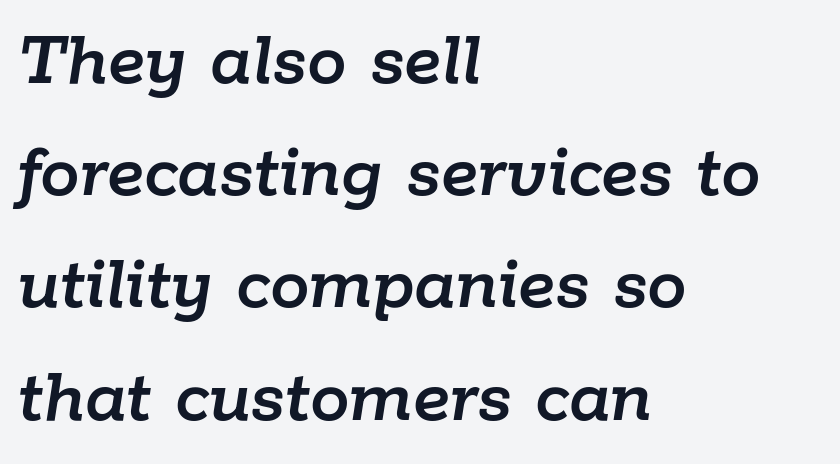
Q: Is the text italic (slanted)? A: Yes, it leans right by about 9 degrees.
Q: Is the text underlined? A: No.
Q: How is the paragraph aligned? A: Left-aligned.
Q: Is the spacing between letters normal or unusually wide? A: Normal.
Q: Is the spacing between lines tight, normal or loose? A: Normal.
Q: Width (condensed, normal, or wide)? A: Normal.
Q: Stroke contrast? A: Low.
Q: x-height? A: Medium.
Q: Monospaced? A: No.
